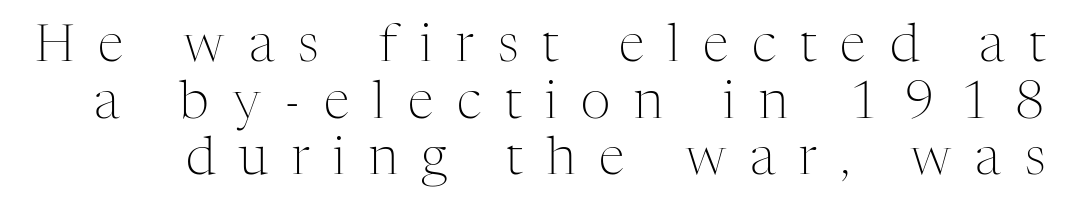
Q: Is the text bold? A: No.
Q: Is the text italic (slanted)? A: No, it is upright.
Q: Is the typeface a serif or a sans-serif typeface? A: Serif.
Q: Is the text underlined? A: No.
Q: Is the spacing between letters normal or unusually wide? A: Unusually wide.
Q: Is the spacing between lines tight, normal or loose? A: Tight.
Q: Width (condensed, normal, or wide)? A: Normal.
Q: Stroke contrast? A: Medium.
Q: x-height? A: Medium.
Q: Monospaced? A: No.
